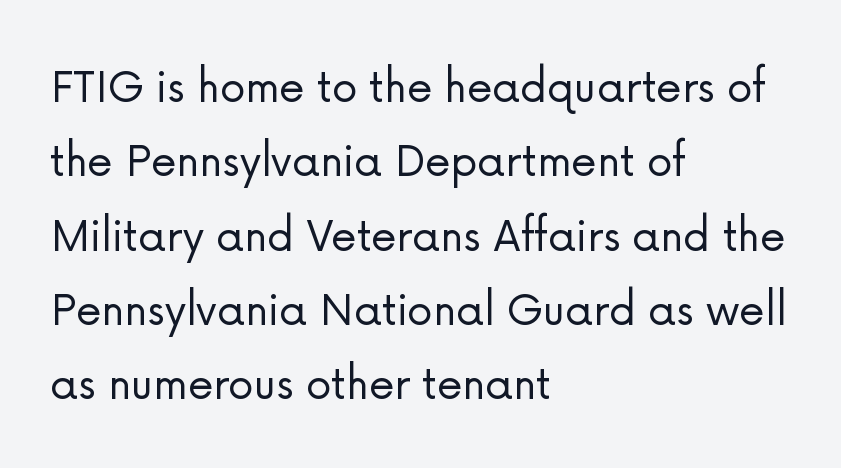
The compositor pushed each line to the left boundary. Each word holds together tightly as a unit, with standard inter-letter gaps. Check where the strokes stop: nothing finishes them off — pure sans. The area under the type is left untouched.
